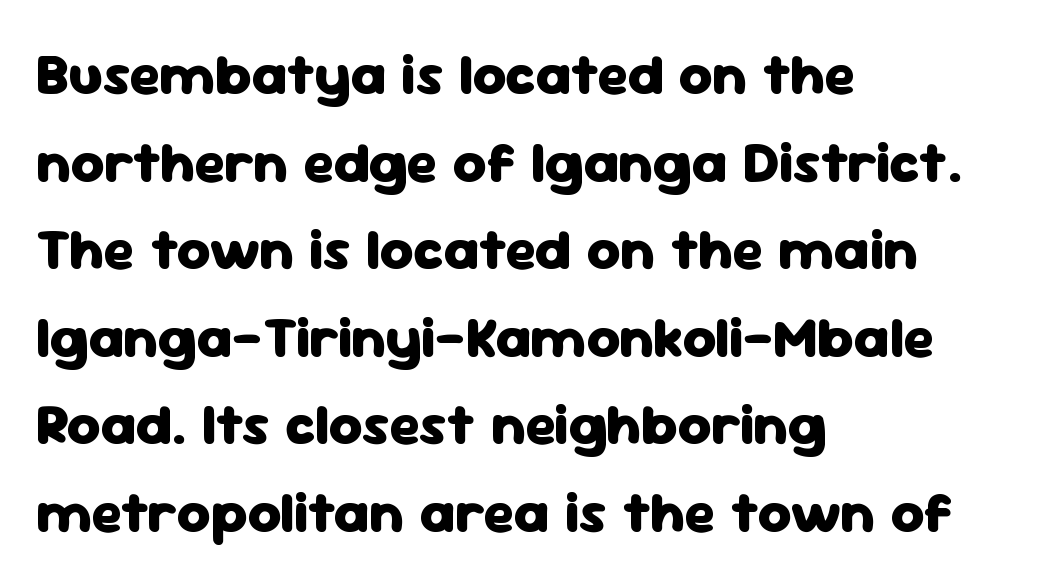
Horizontal bands of white between lines are of average thickness. Is the type bold? Yes — the strokes are clearly thick and heavy. Type style note: lacks serifs. Alignment: flush left. Decoration check: the copy has no underline. The letters advance in unequal steps, a hallmark of proportional type.
